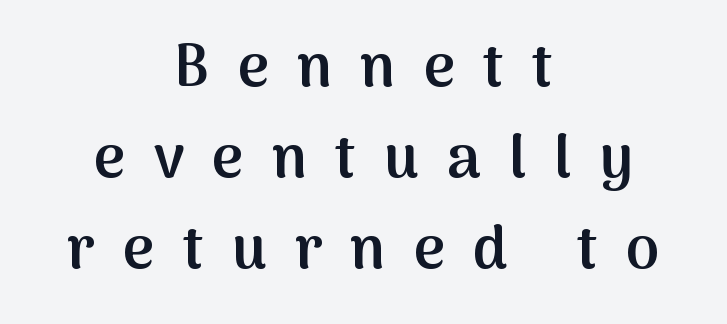
How would I describe the line gaps? Plain and ordinary. Notice how the stems are strictly vertical — no italics here. There is plenty of visible air inserted between adjacent glyphs. Is the type bold? Partly — it's a semibold, heavier than regular but not fully bold.
